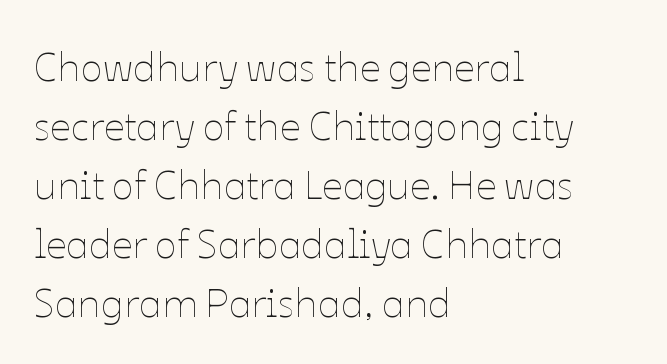
Unlike italic type, these characters show no tilt at all. A typesetter would call this zero additional tracking. In CSS terms this would be text-align: left. How would I describe the line gaps? Plain and ordinary. Descenders hang freely into open space. Each letter keeps its own natural width here, so spacing adapts to shape.
